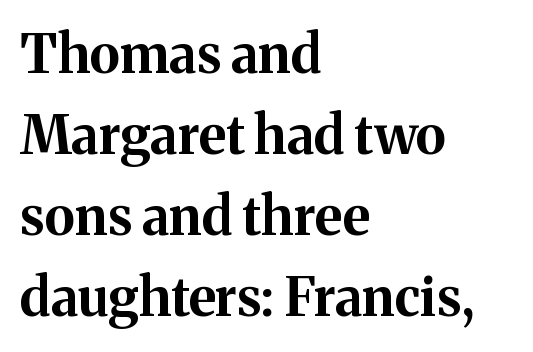
Observe the ordinary spacing: letters are neighbours, not strangers. Varying glyph widths throughout — classic text-font behaviour. Reading down the block, your eye returns to a fixed left position each line. Descenders are the only things crossing below the line.
